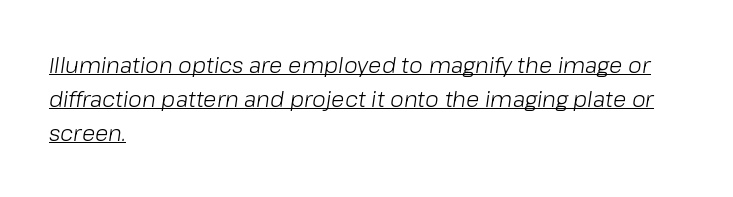
The image shows 22 px text type, italic (leaning right); set left-aligned, normal line spacing (1.54x), normal letter spacing, underlined.
